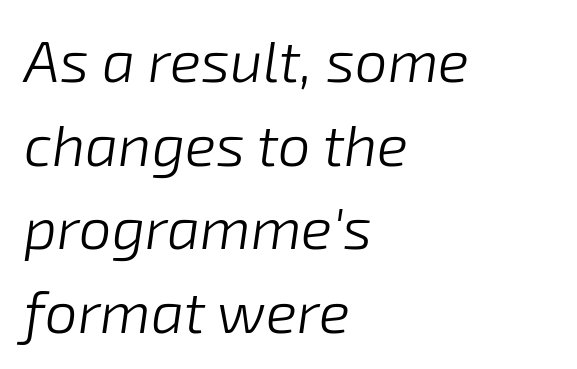
The image shows 58 px light type, italic (leaning right); set left-aligned, normal line spacing (1.44x), normal letter spacing, not underlined; low stroke contrast and a medium x-height.
